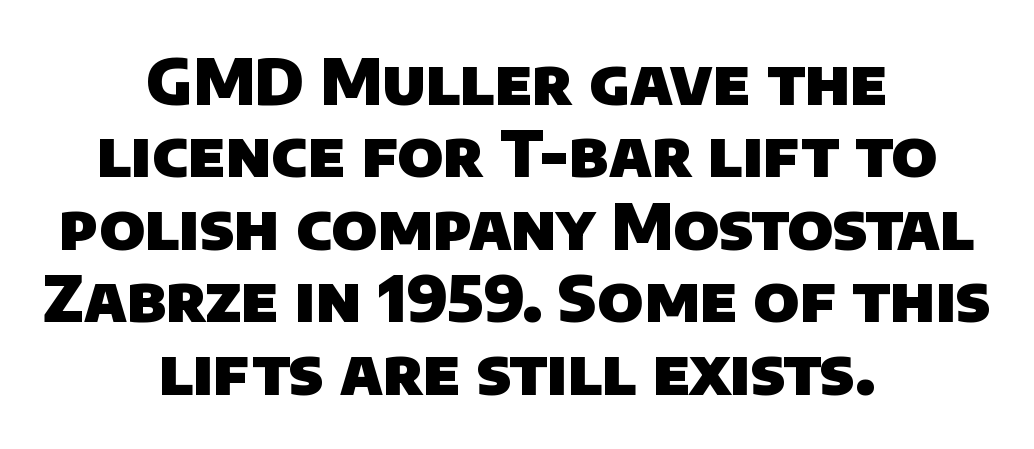
Compared with a flush-left layout, this one balances lines on the center instead. The letters advance in unequal steps, a hallmark of proportional type. Spacing between characters is what you'd get straight out of the box. The rendering shows plain stroke endings on the letterforms — a sans-serif design. The rendering uses a small line-height, squeezing the rows. Descenders hang freely into open space.
